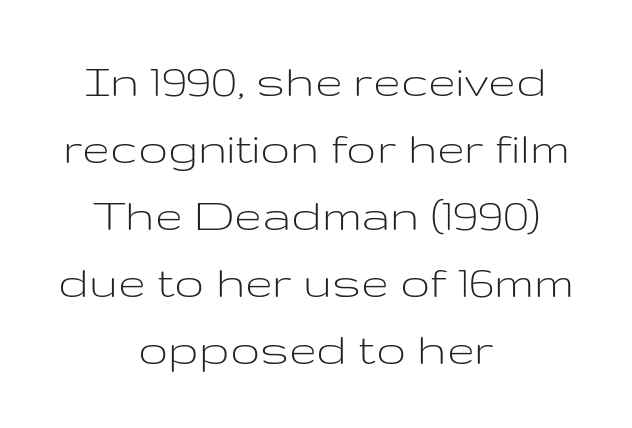
The image shows 50 px light, wide sans-serif type, upright; set centered, normal line spacing (1.34x), normal letter spacing, not underlined; low stroke contrast and a medium x-height.
